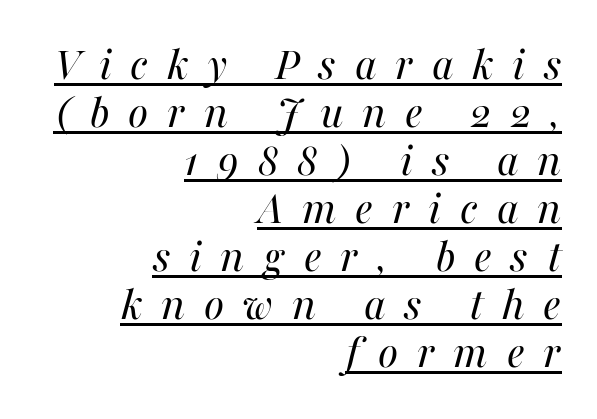
Q: Is the text bold? A: No.
Q: Is the text italic (slanted)? A: Yes, it leans right by about 16 degrees.
Q: Is the text underlined? A: Yes.
Q: How is the paragraph aligned? A: Right-aligned.
Q: Is the spacing between letters normal or unusually wide? A: Unusually wide.
Q: Is the spacing between lines tight, normal or loose? A: Tight.
Q: Width (condensed, normal, or wide)? A: Normal.
Q: Stroke contrast? A: Medium.
Q: x-height? A: Medium.
Q: Monospaced? A: No.
